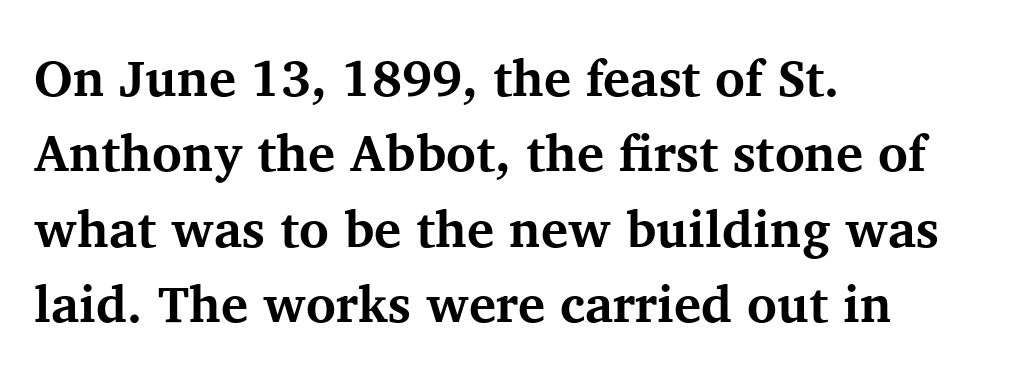
The image shows 51 px bold serif type, upright; set left-aligned, normal line spacing (1.48x), normal letter spacing, not underlined; medium stroke contrast and a medium x-height.
